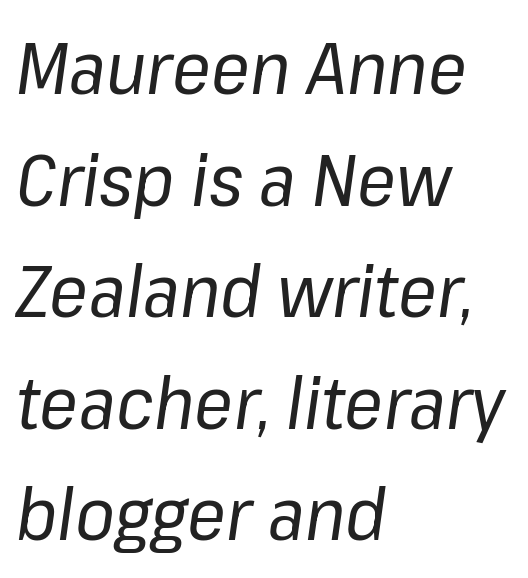
Posture: slanted. Unmarked baselines from the first word to the last. There is no visible air inserted between adjacent glyphs. Horizontal alignment here is leftward, the default for most running prose.
